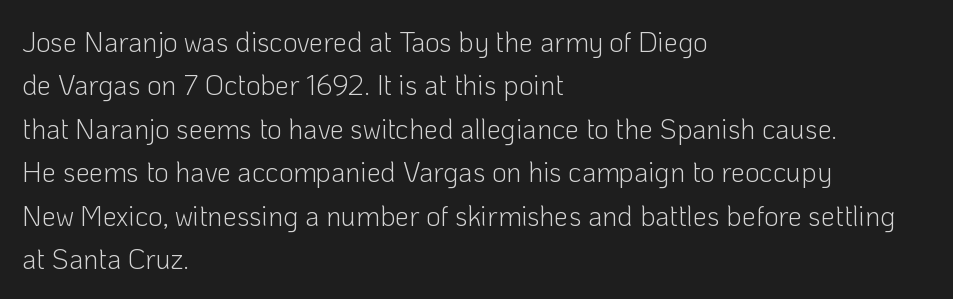
Q: Is the text bold? A: No.
Q: Is the text italic (slanted)? A: No, it is upright.
Q: Is the typeface a serif or a sans-serif typeface? A: Sans-serif.
Q: Is the text underlined? A: No.
Q: How is the paragraph aligned? A: Left-aligned.
Q: Is the spacing between letters normal or unusually wide? A: Normal.
Q: Is the spacing between lines tight, normal or loose? A: Normal.
Q: Width (condensed, normal, or wide)? A: Normal.
Q: Stroke contrast? A: Low.
Q: x-height? A: Medium.
Q: Monospaced? A: No.
